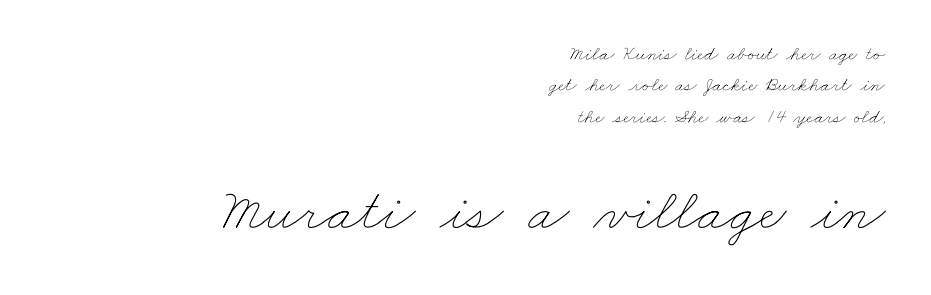
The emphasis by scale lands on block number two, below. These lines keep a tight, regular rhythm from letter to letter. If you measured baseline to baseline, you'd find a middling distance. The characters are drawn with everyday or finer stroke widths.
